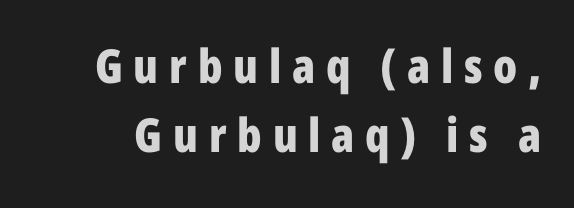
Q: Is the text bold? A: Yes.
Q: Is the text italic (slanted)? A: No, it is upright.
Q: Is the typeface a serif or a sans-serif typeface? A: Sans-serif.
Q: Is the text underlined? A: No.
Q: Is the spacing between letters normal or unusually wide? A: Unusually wide.
Q: Is the spacing between lines tight, normal or loose? A: Normal.
Q: Width (condensed, normal, or wide)? A: Condensed.
Q: Stroke contrast? A: Low.
Q: x-height? A: Medium.
Q: Monospaced? A: No.
